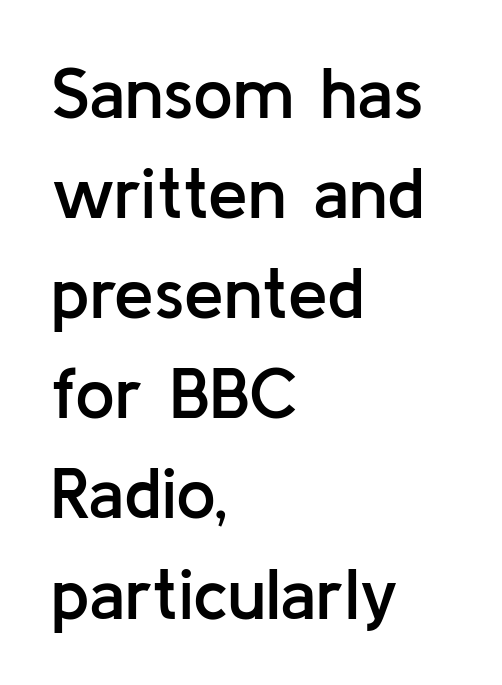
Q: Is the text bold? A: Semi-bold.
Q: Is the text italic (slanted)? A: No, it is upright.
Q: Is the typeface a serif or a sans-serif typeface? A: Sans-serif.
Q: Is the text underlined? A: No.
Q: How is the paragraph aligned? A: Left-aligned.
Q: Is the spacing between letters normal or unusually wide? A: Normal.
Q: Is the spacing between lines tight, normal or loose? A: Normal.
Q: Width (condensed, normal, or wide)? A: Normal.
Q: Stroke contrast? A: Low.
Q: x-height? A: Medium.
Q: Monospaced? A: No.
